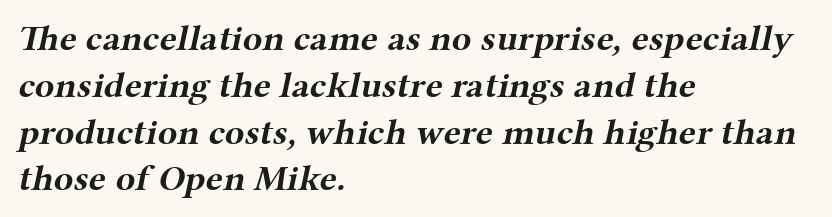
Summary of weight: heavy, a full bold. Nobody drew a line under any word here. Here the designer chose a conventional face with non-uniform glyph widths. Notice how the passage keeps a crisp vertical edge on the left only. Words appear dense and cohesive because spacing is normal.
